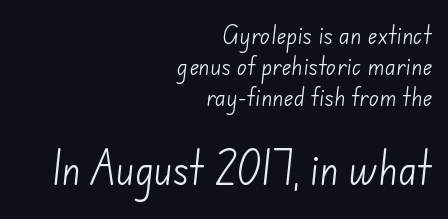
This sample has the flowing, uneven cadence of proportional lettering. The rendering anchors every line to the right-hand side. Between these two stacked blocks, the lower one wins on size. The strokes are not fattened; the text isn't bold. Quick note: interline space is typical.
